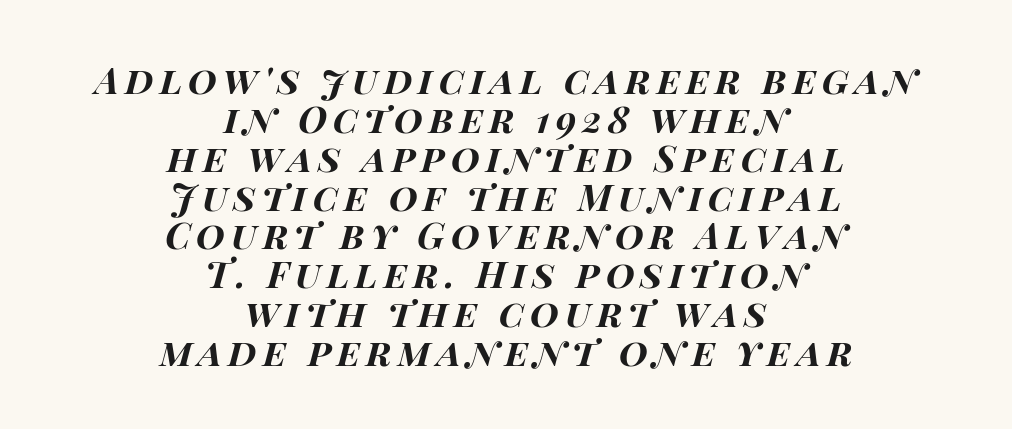
Line spacing here is tight. Looks like regular typesetting: each glyph gets only the width it needs. The font's italic variant was chosen for this text. Layout note: lines centered. You'd pick this weight for a headline — it's a proper bold. Lines of text with bare space underneath.
